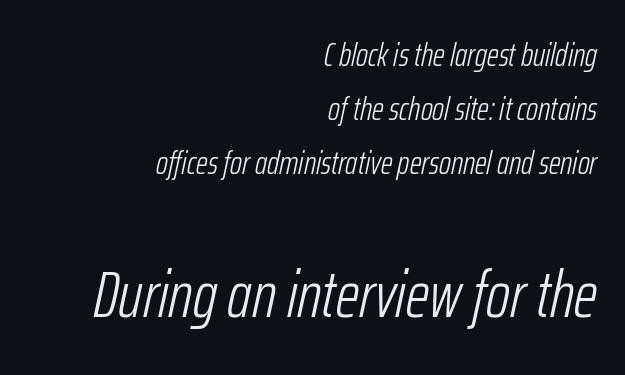
Q: Is the text bold? A: No.
Q: Is the text italic (slanted)? A: Yes, it leans right by about 12 degrees.
Q: Is the text underlined? A: No.
Q: How is the paragraph aligned? A: Right-aligned.
Q: Is the spacing between letters normal or unusually wide? A: Normal.
Q: Is the spacing between lines tight, normal or loose? A: Normal.
Q: Which block of text is set in a larger size, the first (top) or the second (bottom)? A: The second (bottom) one.
Q: Width (condensed, normal, or wide)? A: Condensed.
Q: Stroke contrast? A: Low.
Q: x-height? A: Medium.
Q: Monospaced? A: No.
